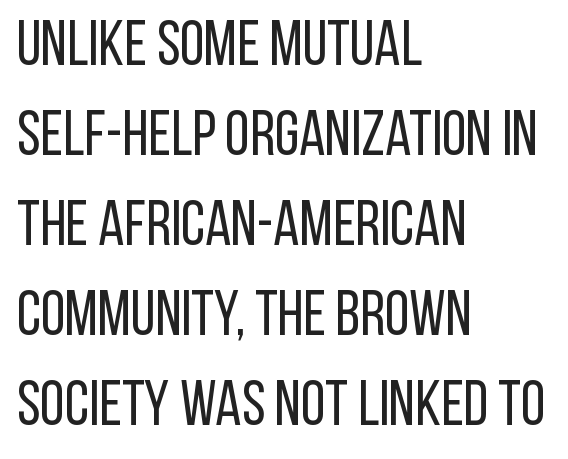
The image shows 63 px regular-weight, condensed sans-serif type, upright; set left-aligned, normal line spacing (1.43x), normal letter spacing, not underlined; low stroke contrast and a large x-height.
